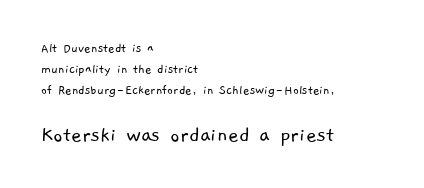
Q: Is the text bold? A: No.
Q: Is the text underlined? A: No.
Q: How is the paragraph aligned? A: Left-aligned.
Q: Is the spacing between letters normal or unusually wide? A: Normal.
Q: Is the spacing between lines tight, normal or loose? A: Normal.
Q: Which block of text is set in a larger size, the first (top) or the second (bottom)? A: The second (bottom) one.
